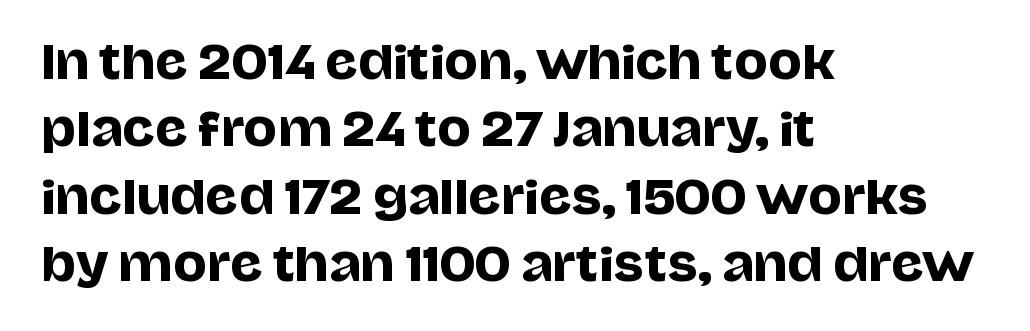
Q: Is the text italic (slanted)? A: No, it is upright.
Q: Is the typeface a serif or a sans-serif typeface? A: Sans-serif.
Q: Is the text underlined? A: No.
Q: How is the paragraph aligned? A: Left-aligned.
Q: Is the spacing between letters normal or unusually wide? A: Normal.
Q: Is the spacing between lines tight, normal or loose? A: Normal.
Q: Width (condensed, normal, or wide)? A: Normal.
Q: Stroke contrast? A: Low.
Q: x-height? A: Large.
Q: Monospaced? A: No.
